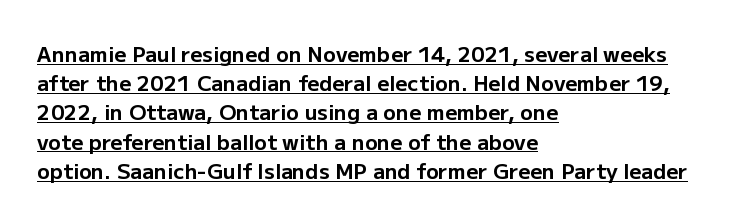
The image shows 21 px bold type, upright; set left-aligned, normal line spacing (1.39x), normal letter spacing, underlined.
